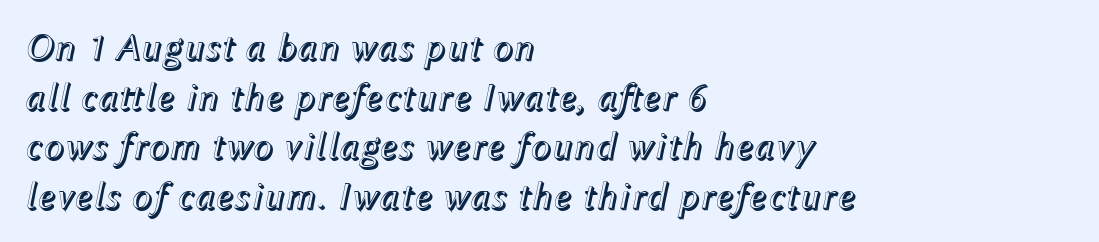
{"italic": "yes", "lean": "right", "slant_degrees": 12, "width": "normal", "x_height": "medium", "monospaced": "no", "underline": "no", "align": "left", "line_spacing": "normal", "line_spacing_ratio": 1.27, "letter_spacing": "normal", "letter_spacing_em": 0.0, "glyph_px": 39}
